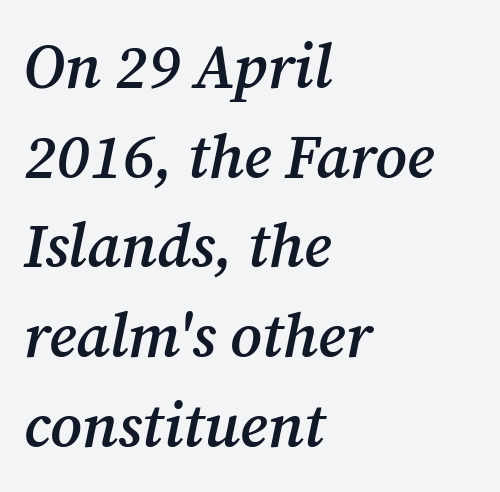
The text was rendered using a seriffed face with decorative stroke endings. Each row of text sits above clean, open space. Each new line begins a customary step beneath the previous one. You could not count columns in this text — the font is proportionally spaced. As a designer I'd log this as weight 600, semibold.
